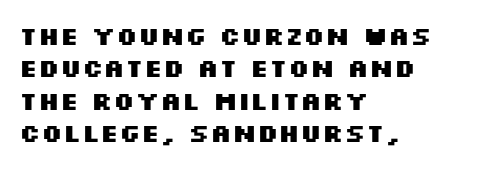
A typesetter would mark this as roman, not italic. The strokes are fattened all the way to bold. Beneath every word, the page is bare. The letters sit at their default tracking, neither squeezed nor spread. Notice how the passage keeps a crisp vertical edge on the left only. The lines sit at an ordinary, default distance from one another.
